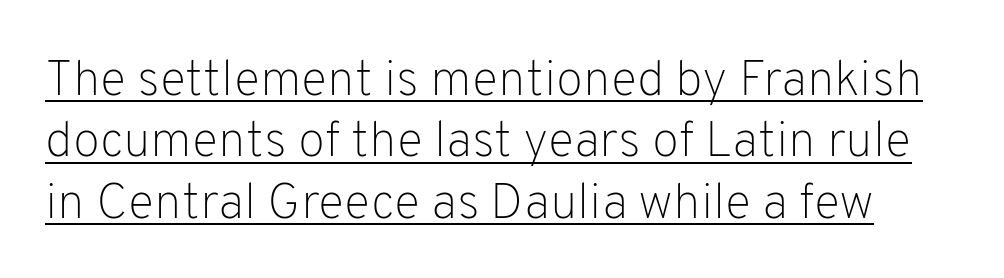
This is sans-serif lettering, the kind often seen on screens and signage. You can see a thin bar hugging the bottom of the glyphs. The font is comparable to plain body text, perhaps lighter. Compared with typical body copy, the letter spacing here is the same. Rendered with straight, roman letterforms.
